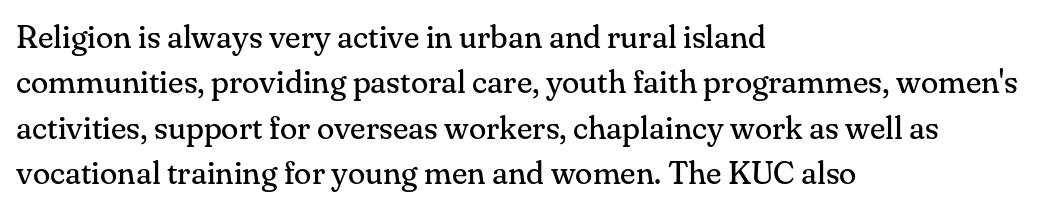
Q: Is the text bold? A: No.
Q: Is the text italic (slanted)? A: No, it is upright.
Q: Is the typeface a serif or a sans-serif typeface? A: Serif.
Q: Is the text underlined? A: No.
Q: How is the paragraph aligned? A: Left-aligned.
Q: Is the spacing between letters normal or unusually wide? A: Normal.
Q: Is the spacing between lines tight, normal or loose? A: Normal.
Q: Width (condensed, normal, or wide)? A: Normal.
Q: Stroke contrast? A: Medium.
Q: x-height? A: Small.
Q: Monospaced? A: No.
